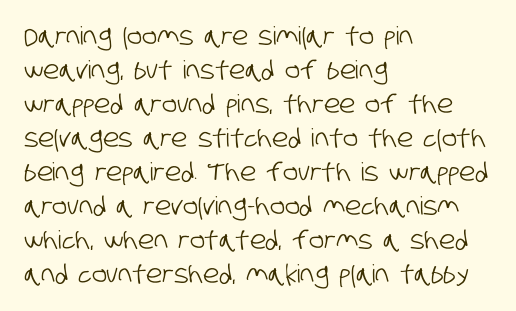
Q: Is the text underlined? A: No.
Q: How is the paragraph aligned? A: Left-aligned.
Q: Is the spacing between letters normal or unusually wide? A: Normal.
Q: Is the spacing between lines tight, normal or loose? A: Normal.
